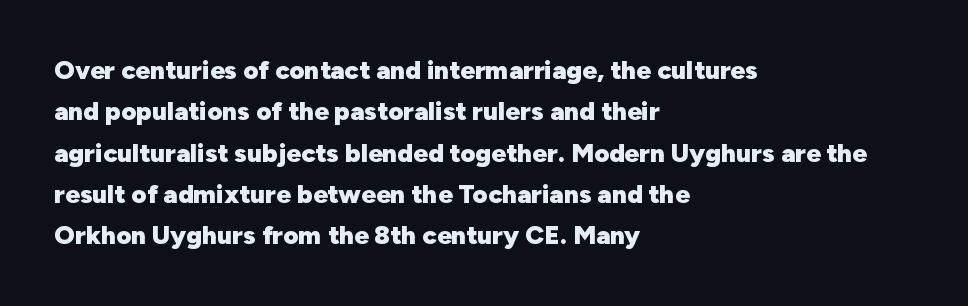
Descenders are the only things crossing below the line. Honestly, the row spacing looks completely unremarkable. The font is running at its bold setting. Inter-character spacing is left at the font's built-in metrics. Vertical strokes here are truly vertical.
